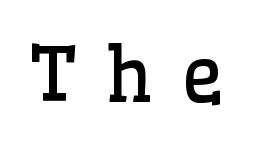
Q: Is the text bold? A: No.
Q: Is the text italic (slanted)? A: No, it is upright.
Q: Is the typeface a serif or a sans-serif typeface? A: Serif.
Q: Is the text underlined? A: No.
Q: Is the spacing between letters normal or unusually wide? A: Unusually wide.
Q: Width (condensed, normal, or wide)? A: Normal.
Q: Stroke contrast? A: Low.
Q: x-height? A: Medium.
Q: Monospaced? A: No.
